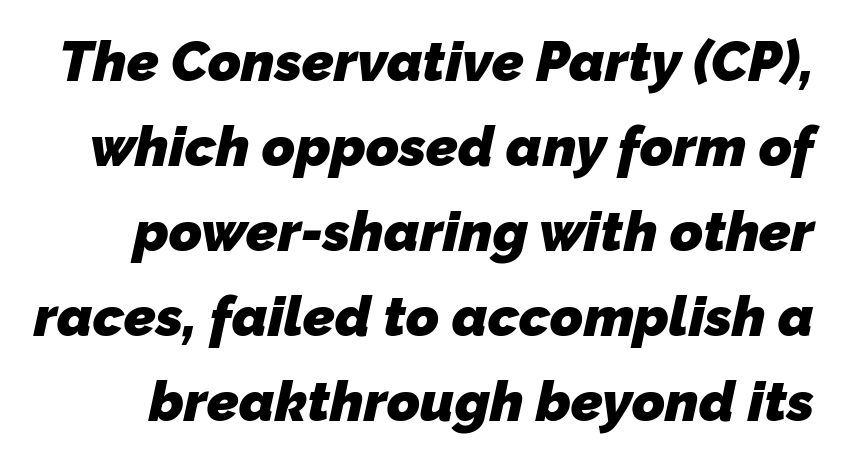
The image shows 56 px heavy sans-serif type; set normal line spacing (1.52x), normal letter spacing, not underlined; low stroke contrast and a medium x-height.
